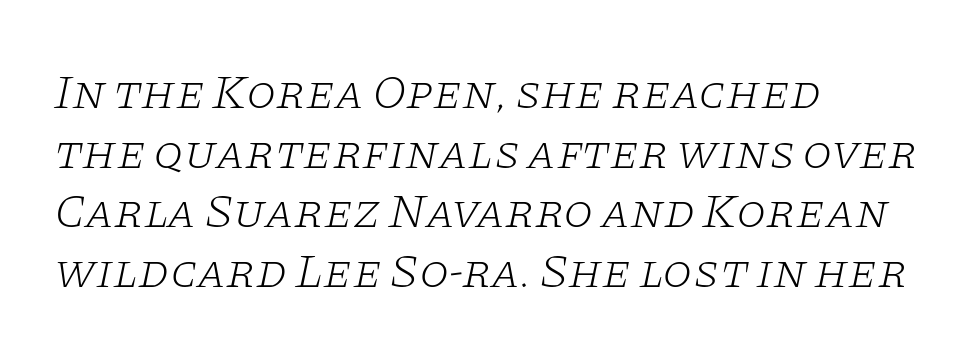
{"serif": "yes", "italic": "yes", "lean": "right", "slant_degrees": 11, "bold": "no", "weight": "light", "width": "wide", "stroke_contrast": "low", "x_height": "large", "monospaced": "no", "underline": "no", "align": "left", "line_spacing_ratio": 1.24, "letter_spacing": "normal", "letter_spacing_em": 0.0, "glyph_px": 48}
